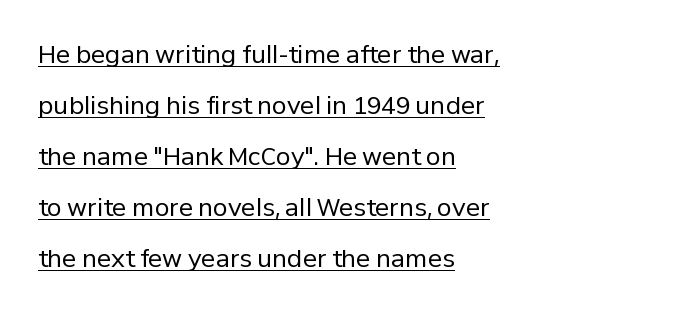
Q: Is the text bold? A: No.
Q: Is the text italic (slanted)? A: No, it is upright.
Q: Is the text underlined? A: Yes.
Q: How is the paragraph aligned? A: Left-aligned.
Q: Is the spacing between letters normal or unusually wide? A: Normal.
Q: Is the spacing between lines tight, normal or loose? A: Loose.
